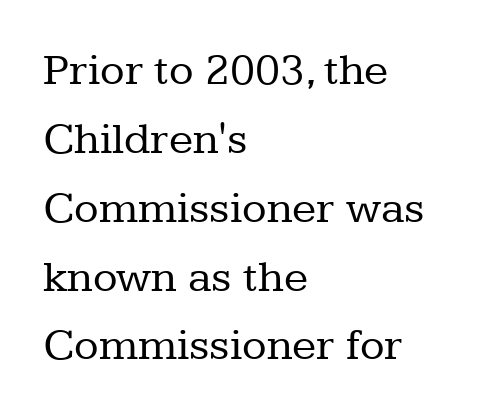
Q: Is the text bold? A: No.
Q: Is the text italic (slanted)? A: No, it is upright.
Q: Is the typeface a serif or a sans-serif typeface? A: Serif.
Q: Is the text underlined? A: No.
Q: How is the paragraph aligned? A: Left-aligned.
Q: Is the spacing between letters normal or unusually wide? A: Normal.
Q: Is the spacing between lines tight, normal or loose? A: Normal.
Q: Width (condensed, normal, or wide)? A: Normal.
Q: Stroke contrast? A: Low.
Q: x-height? A: Medium.
Q: Monospaced? A: No.
